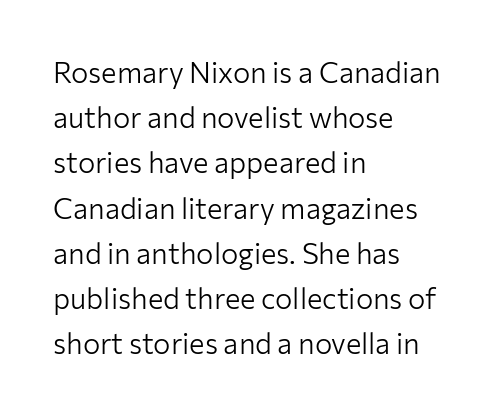
The image shows 29 px light sans-serif type, upright; set left-aligned, normal line spacing (1.56x), normal letter spacing, not underlined; low stroke contrast and a medium x-height.
